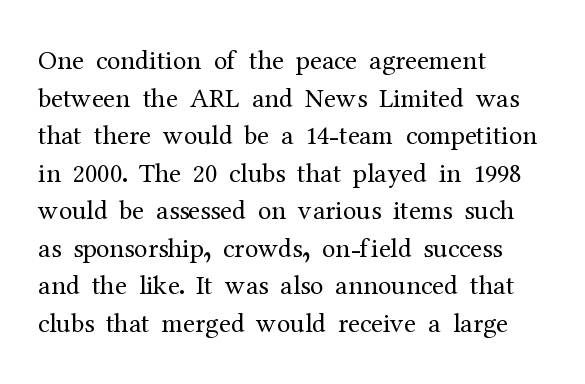
Q: Is the text bold? A: No.
Q: Is the text italic (slanted)? A: No, it is upright.
Q: Is the text underlined? A: No.
Q: How is the paragraph aligned? A: Left-aligned.
Q: Is the spacing between letters normal or unusually wide? A: Normal.
Q: Is the spacing between lines tight, normal or loose? A: Normal.
